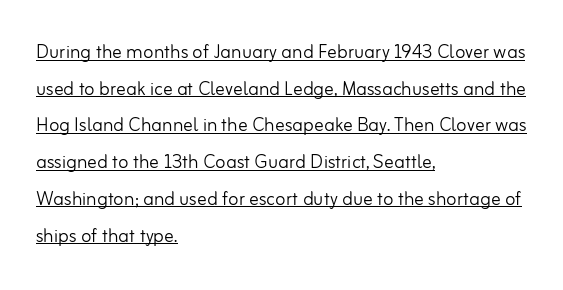
Somebody hit Ctrl+U on this one — the words are underlined. Characters remain perfectly vertical along every line. Reading down the block, your eye returns to a fixed left position each line. The letters sit at their default tracking, neither squeezed nor spread. Summary of vertical rhythm: regular, with standard interline spacing. Stroke mass is kept to a normal reading level or below.
